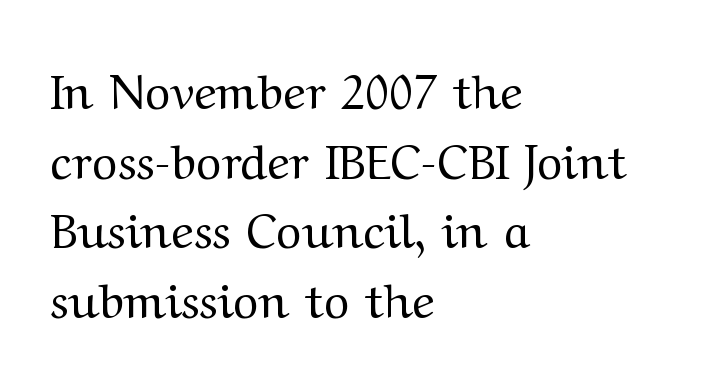
The cut favours lightness, reaching ordinary text weight at its darkest. Words float on clear page, feet unadorned. Line spacing here is normal. This rendering employs a face with finishing strokes, i.e., a serif.
